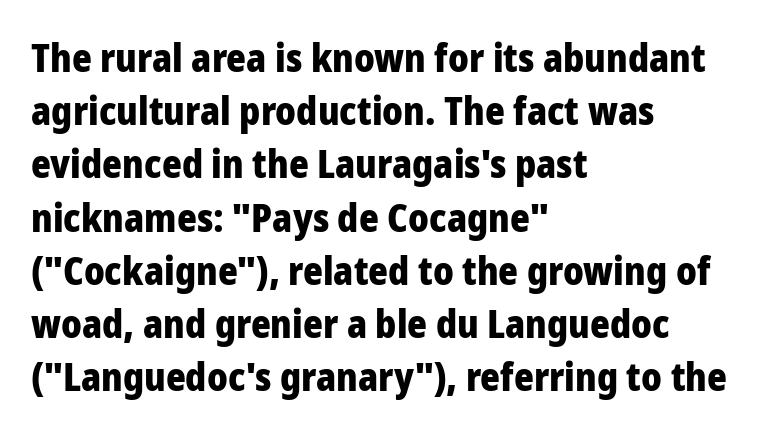
The image shows 38 px heavy sans-serif type, upright; set left-aligned, normal line spacing (1.4x), normal letter spacing, not underlined; low stroke contrast and a medium x-height.
